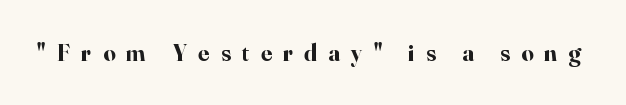
The image shows 24 px bold type, upright; set unusually wide letter spacing (+0.47 em), not underlined.
